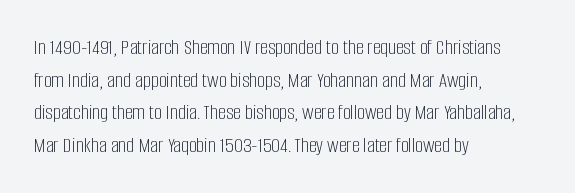
The image shows 22 px text type, upright; set left-aligned, normal line spacing (1.48x), normal letter spacing, not underlined.
